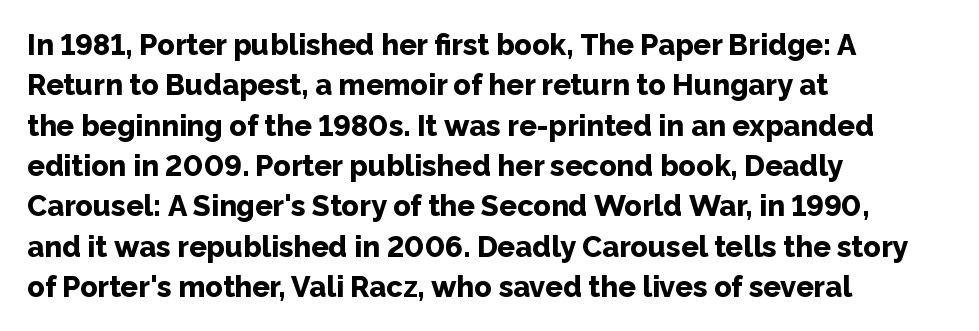
A typesetter would mark this as roman, not italic. Heavy, bold letterforms. The passage shown has conventional tracking throughout. No feet cap the strokes, marking this as sans-serif type.
